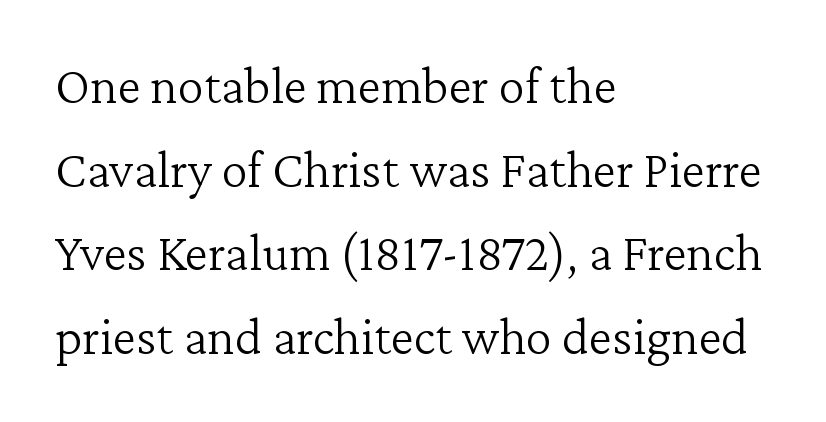
Short and long lines alike share a common starting point at left. Rendered with straight, roman letterforms. Bold? No — there's no thickening of the strokes. Leading matches the norm, producing a regular column. Any mark beneath the type? The region is blank.
